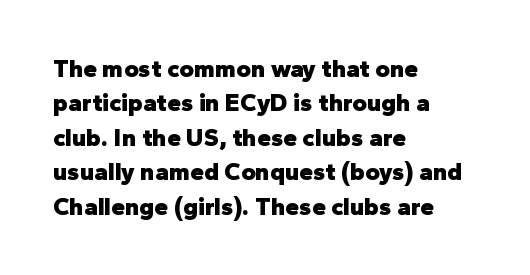
The image shows 25 px bold type, upright; set left-aligned, normal line spacing (1.38x), normal letter spacing, not underlined.
